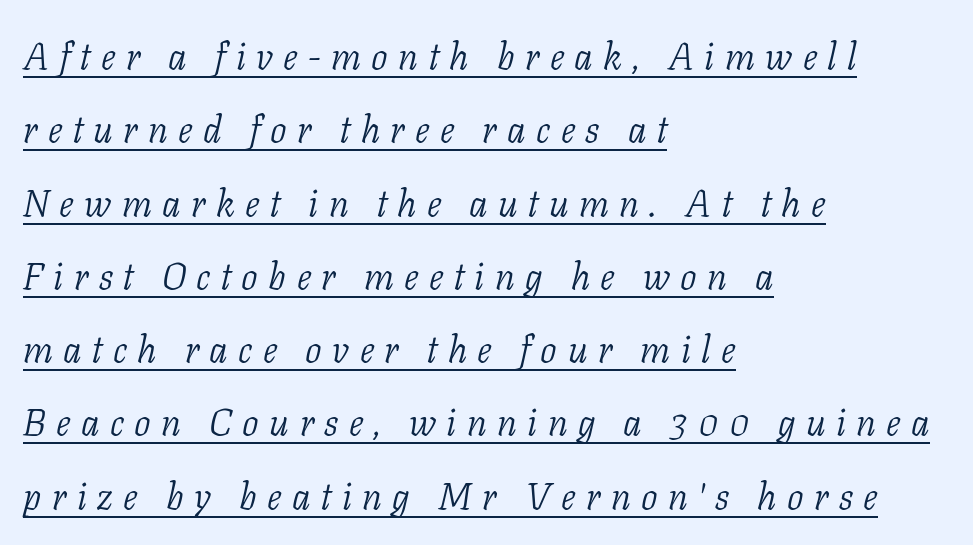
The lines are spread far apart with generous leading. The sample's only ornament is a line tracing under the words. A typesetter would label this face a serif. The face used here is rendered with a markedly widened letterfit.
